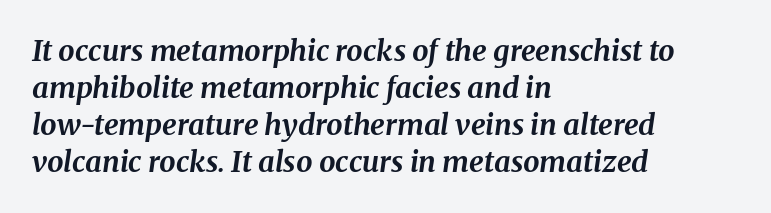
Q: Is the text bold? A: Yes.
Q: Is the text italic (slanted)? A: Yes, it leans right by about 8 degrees.
Q: Is the typeface a serif or a sans-serif typeface? A: Serif.
Q: Is the text underlined? A: No.
Q: How is the paragraph aligned? A: Left-aligned.
Q: Is the spacing between letters normal or unusually wide? A: Normal.
Q: Is the spacing between lines tight, normal or loose? A: Normal.
Q: Width (condensed, normal, or wide)? A: Normal.
Q: Stroke contrast? A: Medium.
Q: x-height? A: Medium.
Q: Monospaced? A: No.
